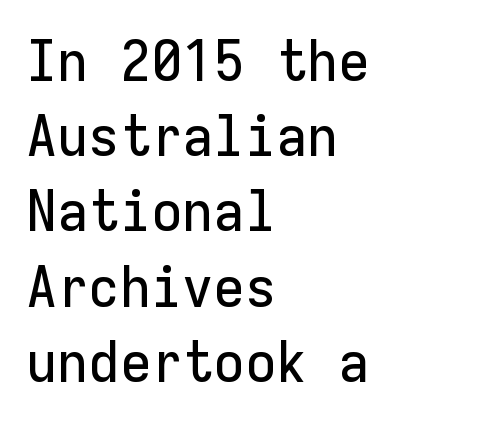
The image shows 57 px sans-serif type, upright, monospaced; set left-aligned, normal line spacing (1.32x), normal letter spacing, not underlined; low stroke contrast and a medium x-height.
